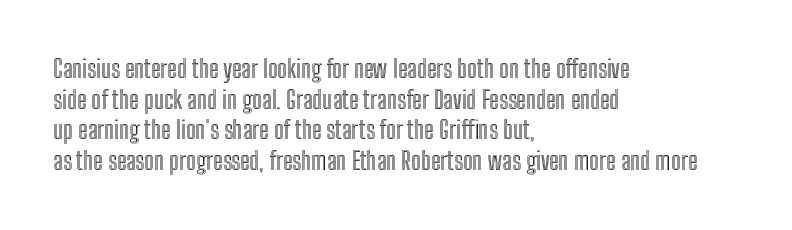
{"italic": "no", "underline": "no", "align": "left", "line_spacing_ratio": 1.23, "letter_spacing": "normal", "letter_spacing_em": 0.0, "glyph_px": 25}
